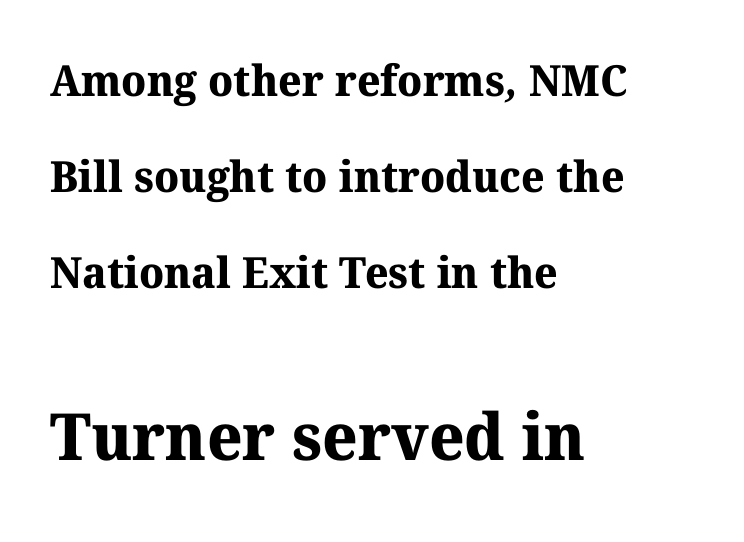
The image shows 65 px bold serif type; set left-aligned, loose line spacing (2.23x), normal letter spacing, not underlined; the second (bottom) block is 1.51x larger; medium stroke contrast and a medium x-height.
